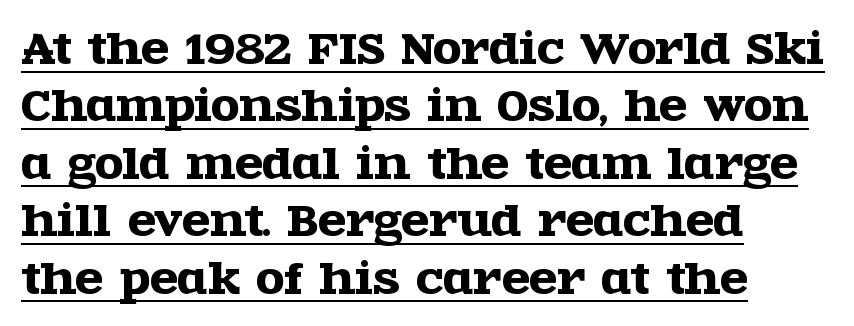
Note the varied advance widths — an 'i' is clearly narrower than an 'm'. Vertical spacing — default. Serif or sans? Serif — the stroke terminals have little feet. Underlining? Definitely there. The rendering keeps characters at their native spacing. The specimen reads as upright at a glance.
